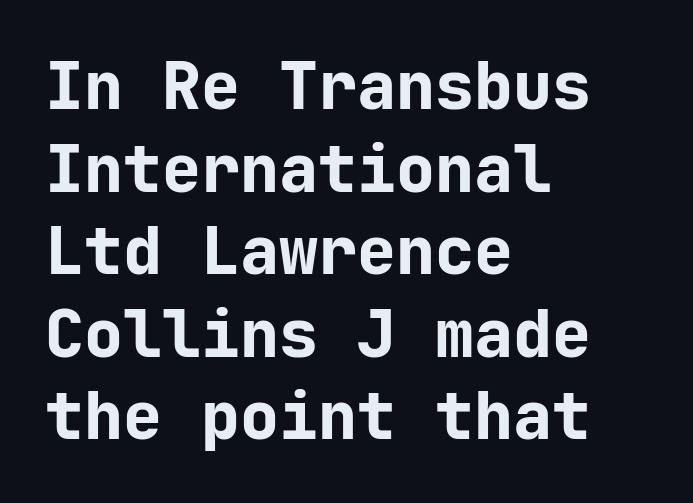
The image shows 65 px bold sans-serif type, upright, monospaced; set left-aligned, normal line spacing (1.27x), normal letter spacing, not underlined; low stroke contrast and a medium x-height.
